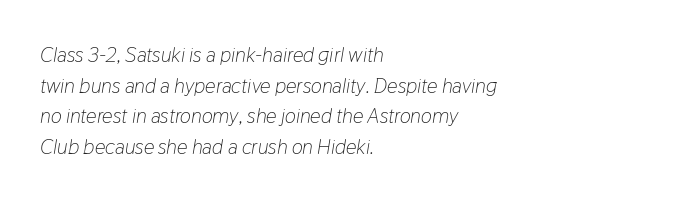
{"italic": "yes", "lean": "right", "slant_degrees": 9, "bold": "no", "underline": "no", "align": "left", "line_spacing": "normal", "line_spacing_ratio": 1.46, "letter_spacing": "normal", "letter_spacing_em": 0.0, "glyph_px": 21}
